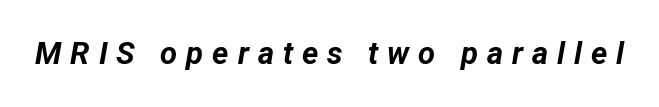
Q: Is the text bold? A: Yes.
Q: Is the text italic (slanted)? A: Yes, it leans right by about 12 degrees.
Q: Is the text underlined? A: No.
Q: Is the spacing between letters normal or unusually wide? A: Unusually wide.
Q: Width (condensed, normal, or wide)? A: Normal.
Q: Stroke contrast? A: Low.
Q: x-height? A: Medium.
Q: Monospaced? A: No.
